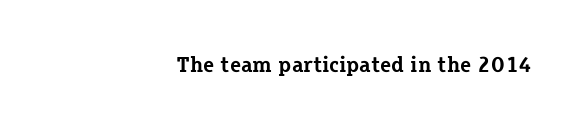
Glyph-to-glyph distance matches everyday printed text. Anything drawn beneath the words? Only blank space. Notice how the passage keeps a crisp vertical edge on the right only. The typesetting leans heavy: a genuine bold.
